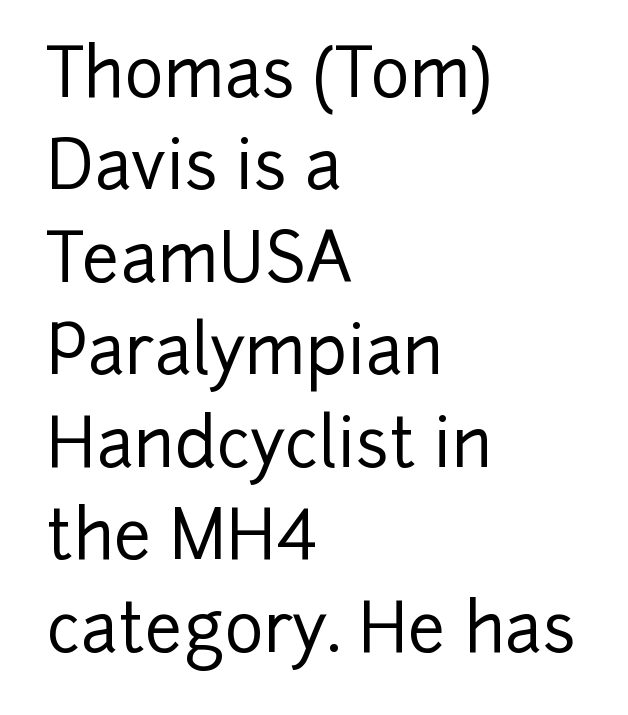
Q: Is the text italic (slanted)? A: No, it is upright.
Q: Is the typeface a serif or a sans-serif typeface? A: Sans-serif.
Q: Is the text underlined? A: No.
Q: How is the paragraph aligned? A: Left-aligned.
Q: Is the spacing between letters normal or unusually wide? A: Normal.
Q: Is the spacing between lines tight, normal or loose? A: Normal.
Q: Width (condensed, normal, or wide)? A: Normal.
Q: Stroke contrast? A: Low.
Q: x-height? A: Medium.
Q: Monospaced? A: No.
